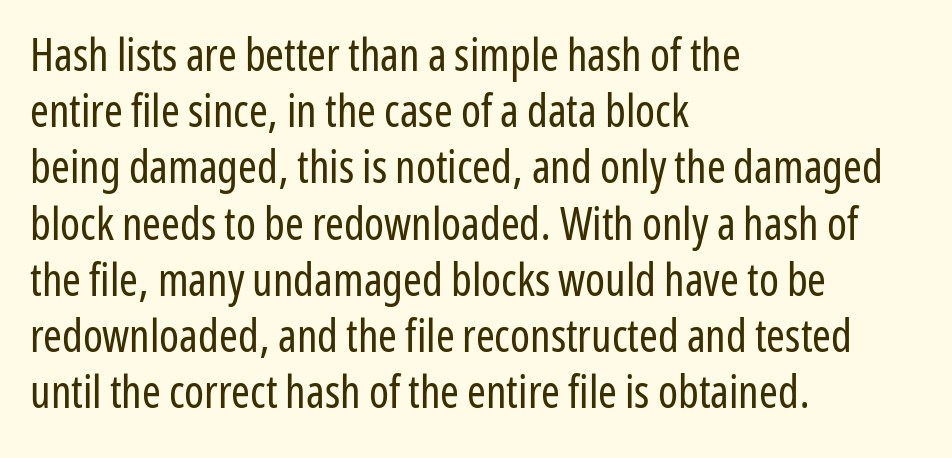
{"serif": "no", "italic": "no", "bold": "no", "weight": "regular", "width": "condensed", "stroke_contrast": "low", "x_height": "medium", "monospaced": "no", "underline": "no", "align": "left", "line_spacing": "normal", "line_spacing_ratio": 1.25, "letter_spacing": "normal", "letter_spacing_em": 0.0, "glyph_px": 45}
